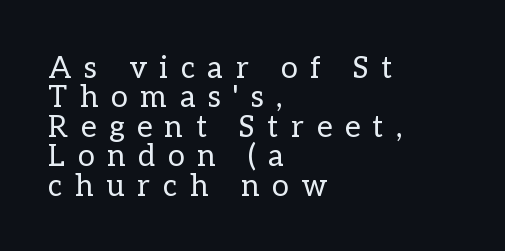
The image shows 30 px regular-weight type, upright; set left-aligned, tight line spacing (0.98x), unusually wide letter spacing (+0.43 em), not underlined; low stroke contrast and a medium x-height.
